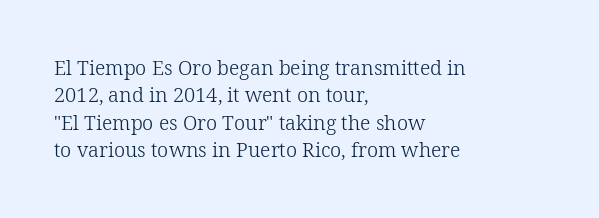
{"italic": "no", "bold": "no", "underline": "no", "align": "left", "line_spacing": "normal", "line_spacing_ratio": 1.37, "letter_spacing": "normal", "letter_spacing_em": 0.0, "glyph_px": 20}
